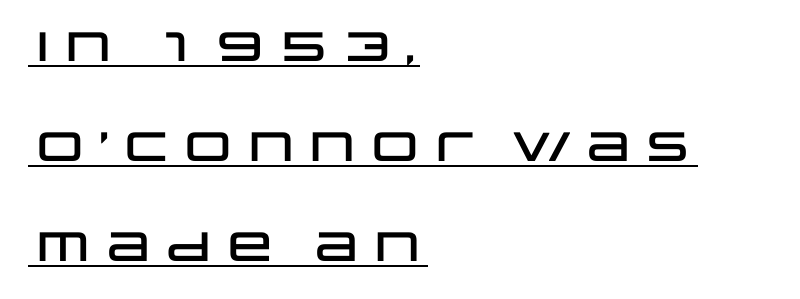
The image shows 41 px wide sans-serif type, upright; set left-aligned, loose line spacing (2.44x), normal letter spacing, underlined; low stroke contrast and a large x-height.
